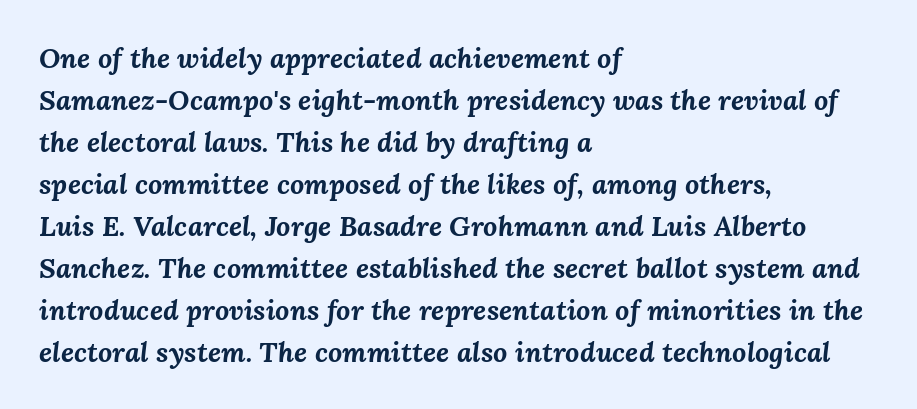
Q: Is the text bold? A: Yes.
Q: Is the text italic (slanted)? A: Yes, it leans right by about 3 degrees.
Q: Is the text underlined? A: No.
Q: How is the paragraph aligned? A: Left-aligned.
Q: Is the spacing between letters normal or unusually wide? A: Normal.
Q: Is the spacing between lines tight, normal or loose? A: Normal.
Q: Width (condensed, normal, or wide)? A: Normal.
Q: Stroke contrast? A: Medium.
Q: x-height? A: Medium.
Q: Monospaced? A: No.
